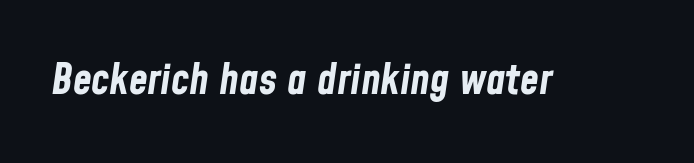
Slant detected: the letters are inclined. Proportional: the letters do not fall into vertical columns. Underlining? Definitely not there. In terms of weight, the rendering is a true, heavy bold. The rendering keeps characters at their native spacing.
